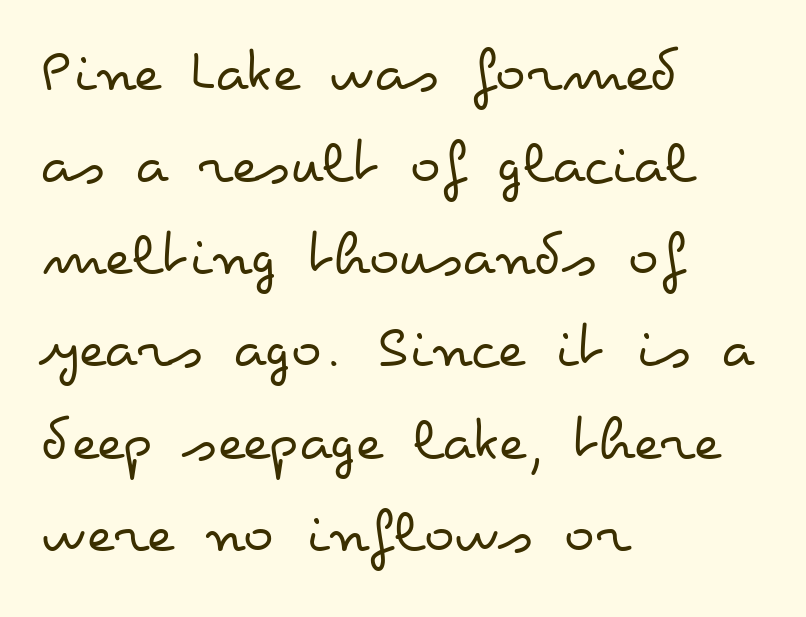
One-word summary of the alignment: left. Is the type heavy? It reads as light-to-regular instead. Character widths vary here, with narrow letters taking less room than wide ones. Ordinary non-slanted type is in use. The letterforms sit shoulder to shoulder at normal distance. Type without underlining.
